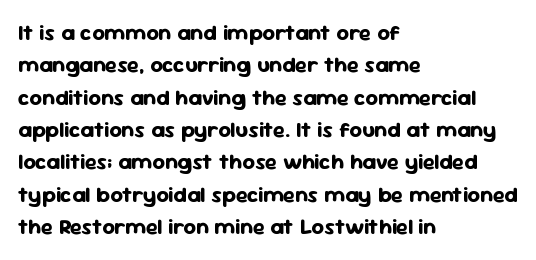
The image shows 22 px bold type, upright; set left-aligned, normal line spacing (1.47x), normal letter spacing, not underlined.
